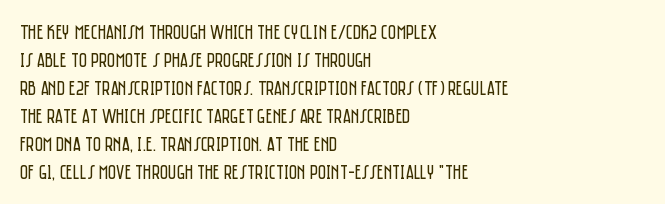
A roman cut, with each character standing at attention. Compared with a centered layout, this one pins lines to the left instead. Evenly set lines give the paragraph a standard silhouette. Heft: none added — not bold. The baseline area is clear.
